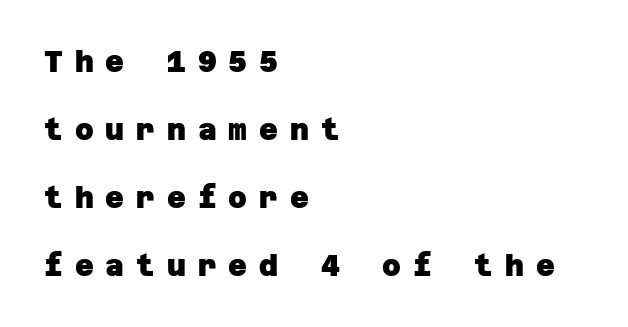
Q: Is the text bold? A: Yes.
Q: Is the typeface a serif or a sans-serif typeface? A: Sans-serif.
Q: Is the text underlined? A: No.
Q: How is the paragraph aligned? A: Left-aligned.
Q: Is the spacing between letters normal or unusually wide? A: Unusually wide.
Q: Is the spacing between lines tight, normal or loose? A: Loose.
Q: Width (condensed, normal, or wide)? A: Normal.
Q: Stroke contrast? A: Low.
Q: x-height? A: Large.
